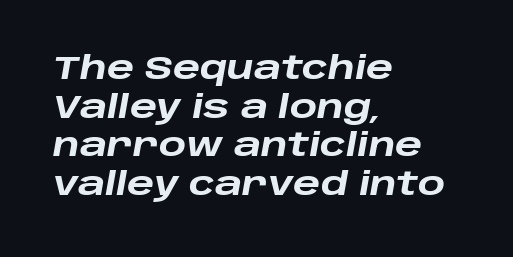
{"italic": "yes", "lean": "right", "slant_degrees": 10, "bold": "yes", "weight": "heavy", "width": "wide", "stroke_contrast": "low", "x_height": "large", "monospaced": "no", "underline": "no", "align": "left", "line_spacing_ratio": 1.21, "letter_spacing": "normal", "letter_spacing_em": 0.0, "glyph_px": 32}
